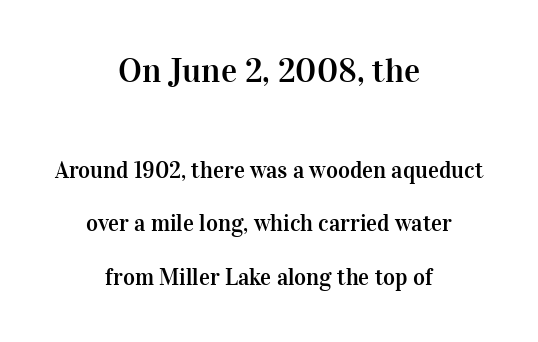
{"serif": "yes", "italic": "no", "width": "normal", "stroke_contrast": "high", "x_height": "medium", "monospaced": "no", "underline": "no", "align": "center", "line_spacing": "loose", "line_spacing_ratio": 2.32, "letter_spacing": "normal", "letter_spacing_em": 0.0, "larger_block": "first", "size_ratio": 1.48, "glyph_px": 34}
